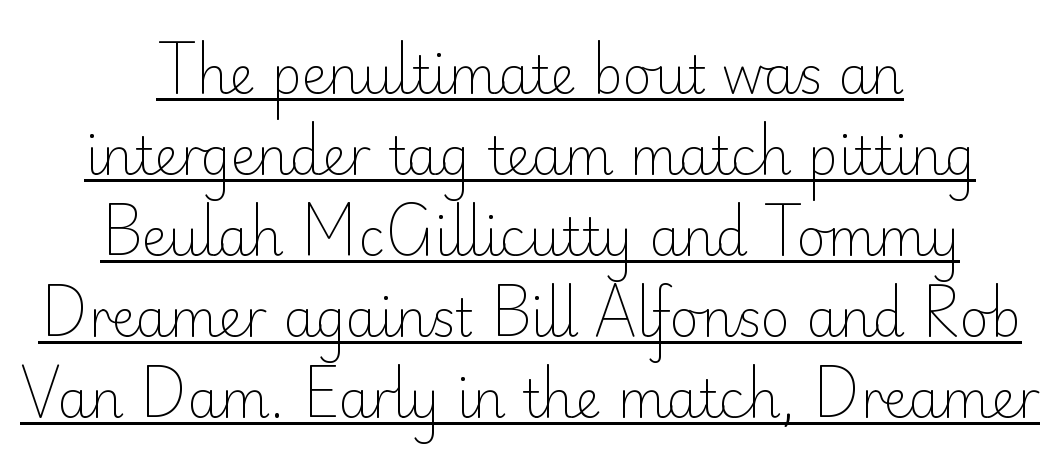
The image shows 51 px light sans-serif type, upright; set centered, normal line spacing (1.59x), normal letter spacing, underlined; low stroke contrast and a small x-height.
